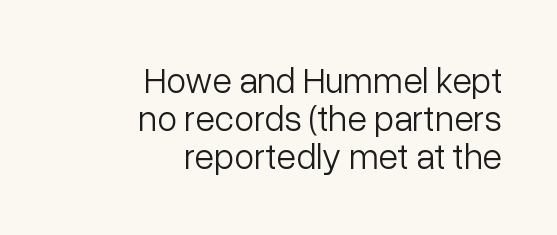
{"serif": "no", "italic": "no", "bold": "no", "weight": "light", "width": "normal", "stroke_contrast": "low", "x_height": "medium", "monospaced": "no", "underline": "no", "align": "right", "line_spacing": "tight", "line_spacing_ratio": 1.06, "letter_spacing": "normal", "letter_spacing_em": 0.0, "glyph_px": 36}
